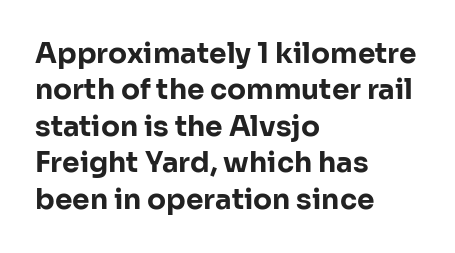
Has an underline been added? It has not. There is no visible air inserted between adjacent glyphs. The ragged edge is on the right, which tells us the setting is flush left. Look at the stroke-to-counter ratio: heavy, a bold. A sans-serif font was chosen for this passage.
